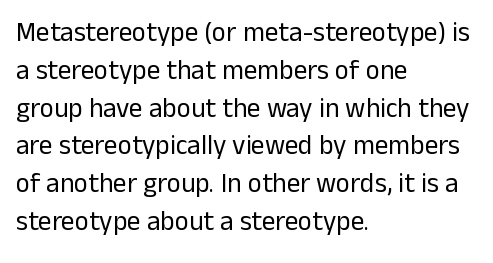
{"italic": "no", "bold": "no", "underline": "no", "align": "left", "line_spacing": "normal", "line_spacing_ratio": 1.4, "letter_spacing": "normal", "letter_spacing_em": 0.0, "glyph_px": 27}
